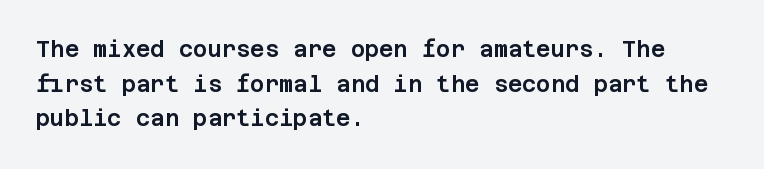
Q: Is the text italic (slanted)? A: No, it is upright.
Q: Is the text underlined? A: No.
Q: How is the paragraph aligned? A: Left-aligned.
Q: Is the spacing between letters normal or unusually wide? A: Normal.
Q: Is the spacing between lines tight, normal or loose? A: Normal.
